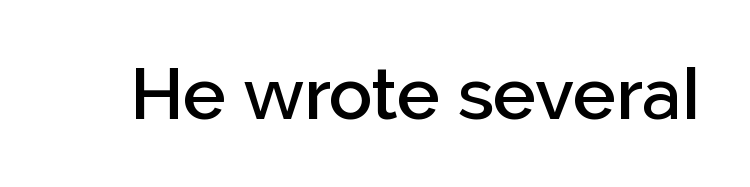
Q: Is the text bold? A: Semi-bold.
Q: Is the text italic (slanted)? A: No, it is upright.
Q: Is the typeface a serif or a sans-serif typeface? A: Sans-serif.
Q: Is the text underlined? A: No.
Q: Is the spacing between letters normal or unusually wide? A: Normal.
Q: Width (condensed, normal, or wide)? A: Normal.
Q: Stroke contrast? A: Low.
Q: x-height? A: Medium.
Q: Monospaced? A: No.
